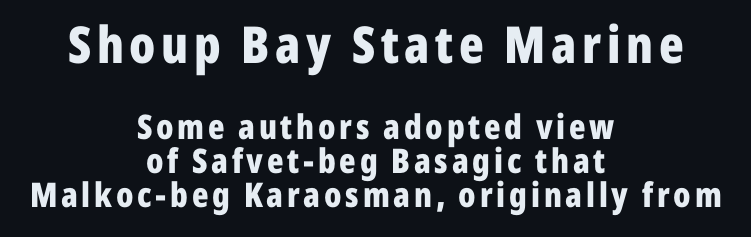
{"serif": "no", "italic": "no", "bold": "yes", "weight": "bold", "width": "condensed", "stroke_contrast": "low", "x_height": "medium", "monospaced": "no", "underline": "no", "align": "center", "line_spacing": "tight", "line_spacing_ratio": 0.99, "larger_block": "first", "size_ratio": 1.5, "glyph_px": 51}
